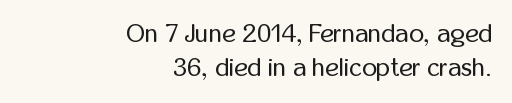
Q: Is the text bold? A: No.
Q: Is the text italic (slanted)? A: No, it is upright.
Q: Is the text underlined? A: No.
Q: How is the paragraph aligned? A: Right-aligned.
Q: Is the spacing between letters normal or unusually wide? A: Normal.
Q: Is the spacing between lines tight, normal or loose? A: Normal.
